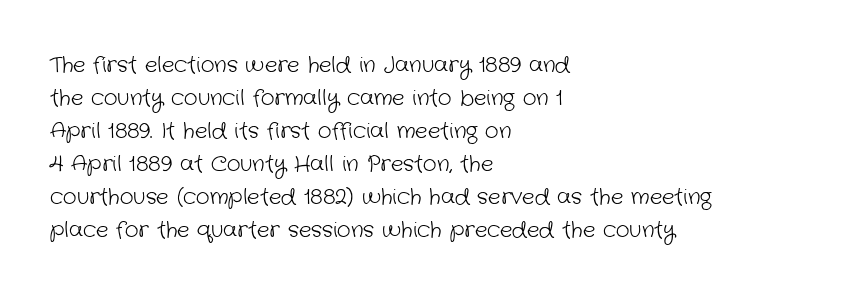
The image shows 21 px text type; set left-aligned, normal line spacing (1.57x), normal letter spacing, not underlined.
